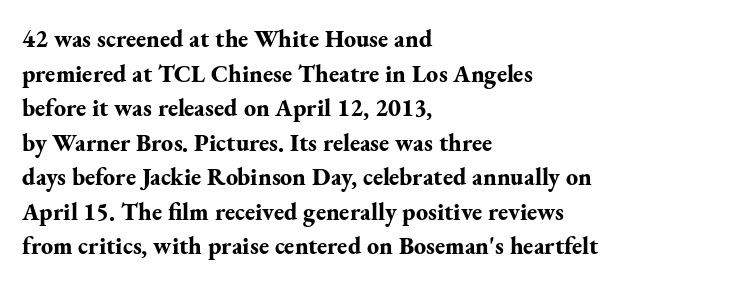
Rule under the text: the space is simply empty. Nothing unusual about the tracking: characters are spaced as the font intends. Leading: standard. This sample uses an upright cut, with every glyph sitting square on the baseline. Set as a true bold cut, around the 700 mark. Line beginnings align vertically; line endings do not.
